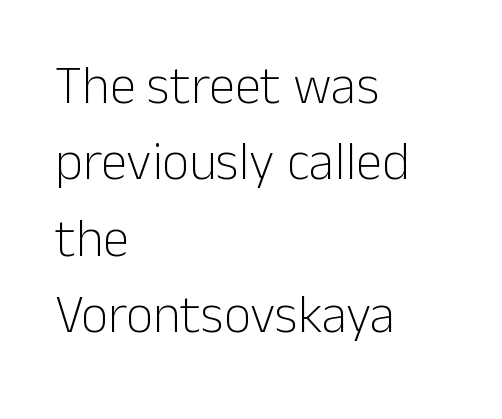
{"serif": "no", "italic": "no", "bold": "no", "weight": "light", "width": "normal", "stroke_contrast": "low", "x_height": "medium", "monospaced": "no", "underline": "no", "align": "left", "line_spacing": "normal", "line_spacing_ratio": 1.44, "letter_spacing": "normal", "letter_spacing_em": 0.0, "glyph_px": 53}
